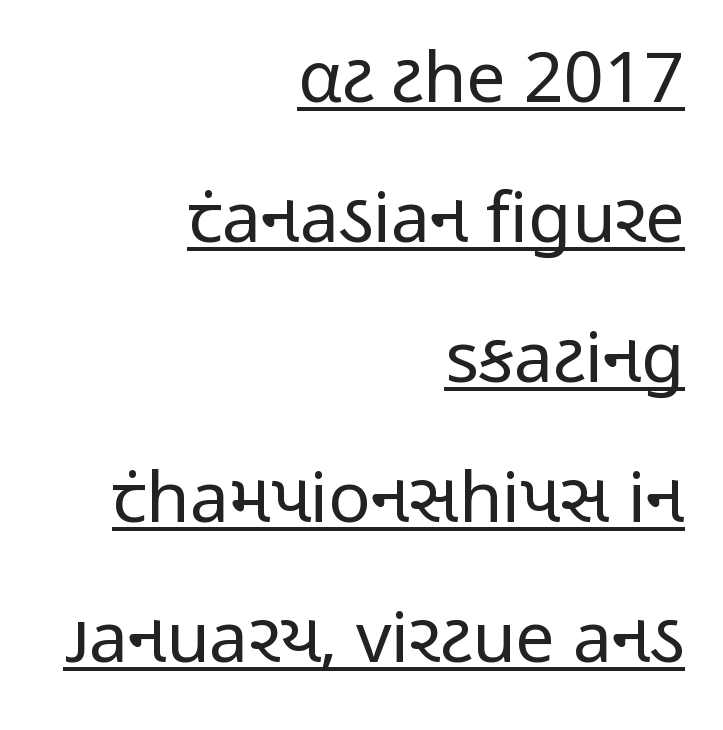
The block of text is sparse from top to bottom, with ample space between rows. The letterforms sit shoulder to shoulder at normal distance. Here the designer chose a conventional face with non-uniform glyph widths. These lines are composed in type without serifs. Has an underline been added? It has.
